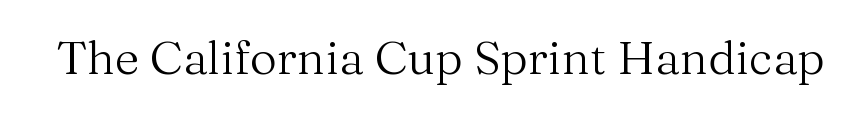
The image shows 47 px regular-weight serif type, upright; set normal letter spacing, not underlined; medium stroke contrast and a medium x-height.
